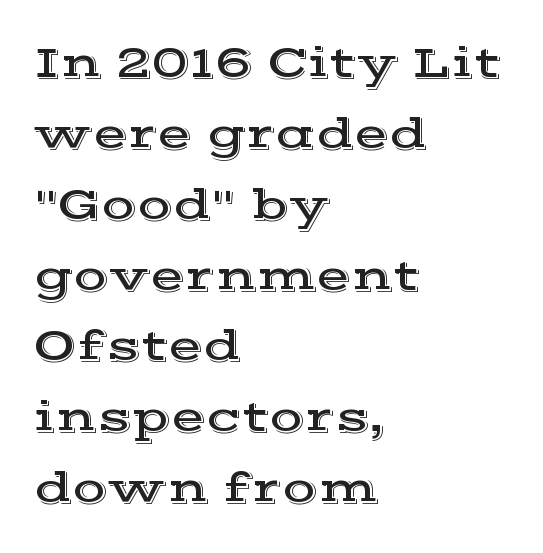
The space directly below the letters is spotless. Does the leading feel generous? No, just average. Spacing verdict: proportional, widths tailored to each character. Upright lettering throughout.
